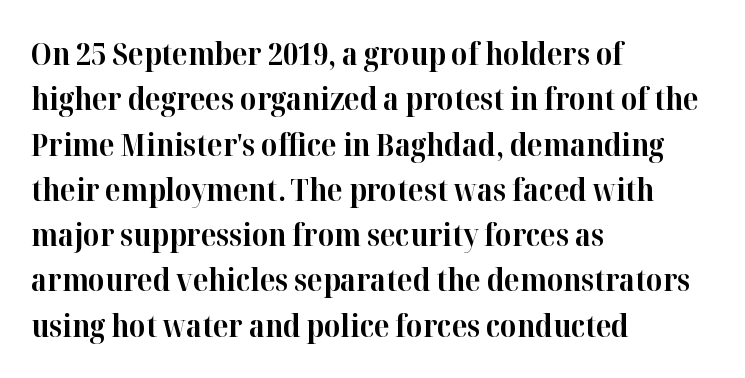
{"serif": "yes", "italic": "no", "bold": "yes", "weight": "bold", "width": "normal", "stroke_contrast": "high", "x_height": "medium", "monospaced": "no", "underline": "no", "align": "left", "line_spacing": "normal", "line_spacing_ratio": 1.46, "letter_spacing": "normal", "letter_spacing_em": 0.0, "glyph_px": 31}
